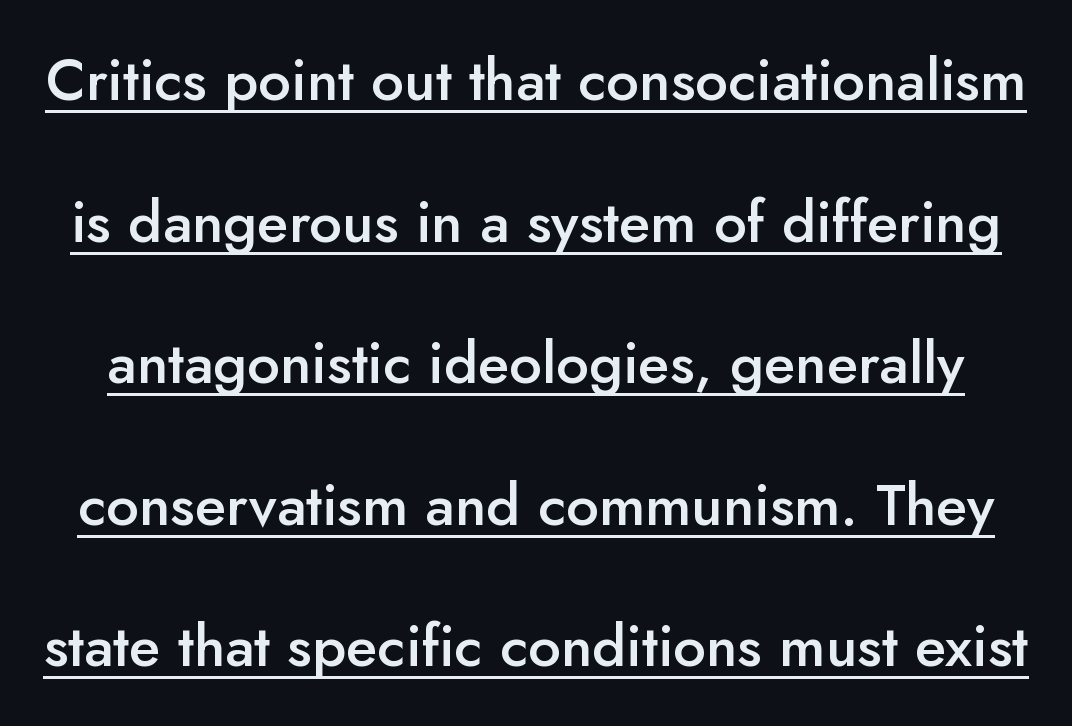
Q: Is the text bold? A: Semi-bold.
Q: Is the text italic (slanted)? A: No, it is upright.
Q: Is the typeface a serif or a sans-serif typeface? A: Sans-serif.
Q: Is the text underlined? A: Yes.
Q: Is the spacing between letters normal or unusually wide? A: Normal.
Q: Is the spacing between lines tight, normal or loose? A: Loose.
Q: Width (condensed, normal, or wide)? A: Normal.
Q: Stroke contrast? A: Low.
Q: x-height? A: Small.
Q: Monospaced? A: No.
